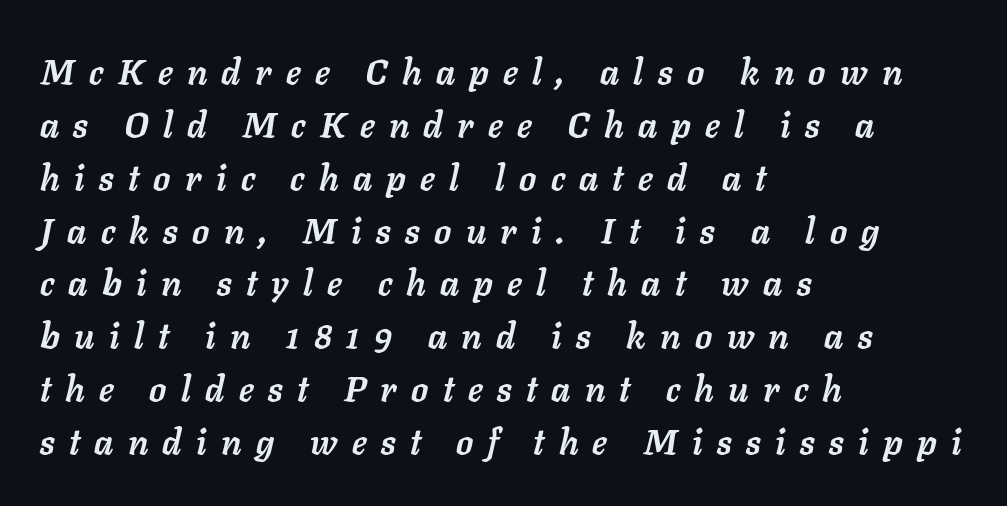
{"italic": "yes", "lean": "right", "slant_degrees": 11, "bold": "yes", "weight": "semibold", "width": "normal", "stroke_contrast": "low", "x_height": "medium", "monospaced": "no", "underline": "no", "align": "left", "line_spacing": "normal", "line_spacing_ratio": 1.51, "letter_spacing": "wide", "letter_spacing_em": 0.41, "glyph_px": 35}
